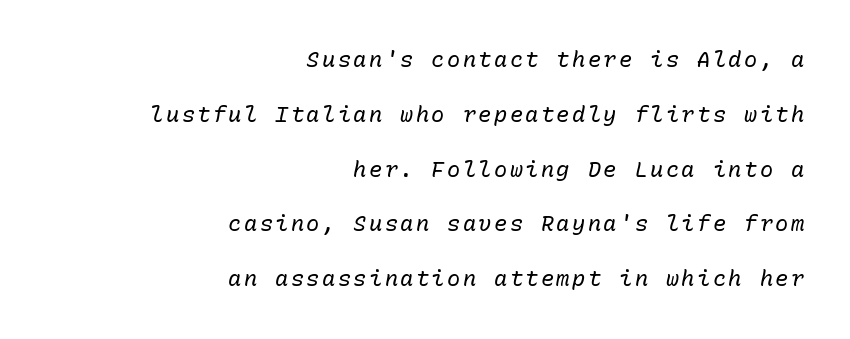
This rendering uses right alignment, leaving the left contour irregular. No chunkiness to these letters — they're not bold. The line-height multiplier appears high, well above default. The rendering applies a slant to the glyphs.
